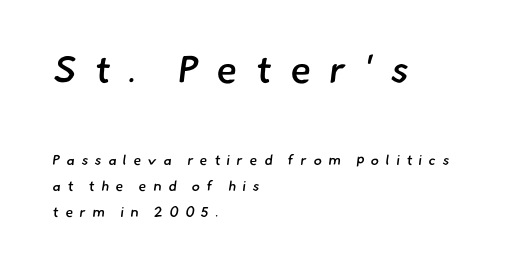
The image shows 38 px semibold sans-serif type; set left-aligned, line spacing 1.86x, unusually wide letter spacing (+0.47 em), not underlined; the first (top) block is 2.71x larger; low stroke contrast and a small x-height.
